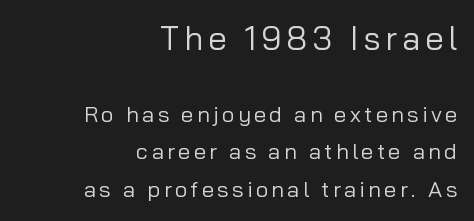
{"serif": "no", "italic": "no", "bold": "no", "weight": "regular", "width": "normal", "stroke_contrast": "low", "x_height": "medium", "monospaced": "no", "underline": "no", "align": "right", "line_spacing_ratio": 1.71, "larger_block": "first", "size_ratio": 1.5, "glyph_px": 33}
